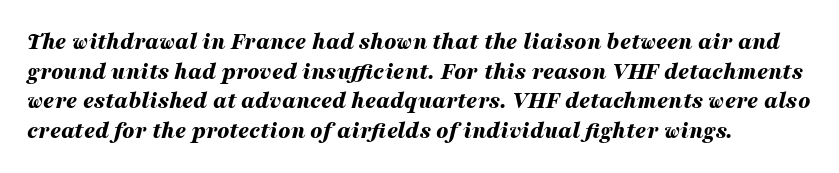
Q: Is the text bold? A: Yes.
Q: Is the text italic (slanted)? A: Yes, it leans right by about 16 degrees.
Q: Is the text underlined? A: No.
Q: Is the spacing between letters normal or unusually wide? A: Normal.
